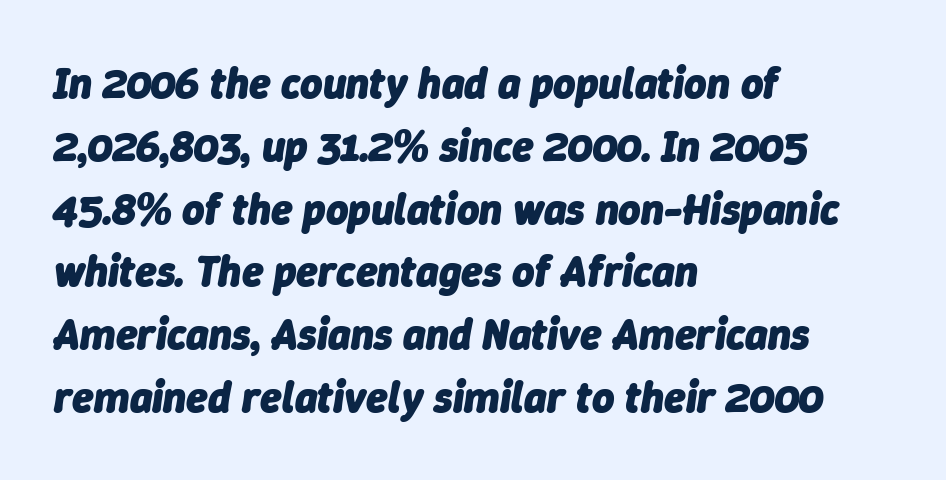
Q: Is the text bold? A: Yes.
Q: Is the text italic (slanted)? A: Yes, it leans right by about 9 degrees.
Q: Is the text underlined? A: No.
Q: How is the paragraph aligned? A: Left-aligned.
Q: Is the spacing between letters normal or unusually wide? A: Normal.
Q: Is the spacing between lines tight, normal or loose? A: Normal.
Q: Width (condensed, normal, or wide)? A: Normal.
Q: Stroke contrast? A: Low.
Q: x-height? A: Medium.
Q: Monospaced? A: No.
